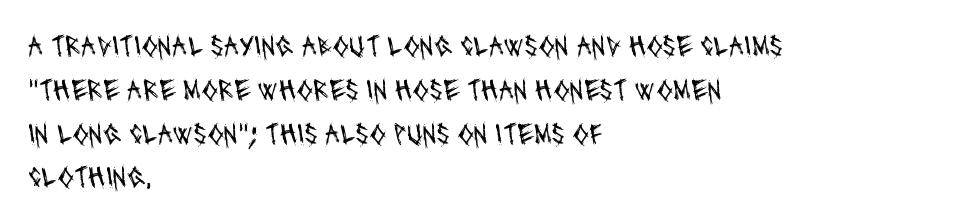
{"serif": "no", "bold": "no", "weight": "regular", "width": "condensed", "stroke_contrast": "medium", "x_height": "large", "monospaced": "no", "underline": "no", "align": "left", "line_spacing": "normal", "line_spacing_ratio": 1.46, "letter_spacing": "normal", "letter_spacing_em": 0.0, "glyph_px": 30}
